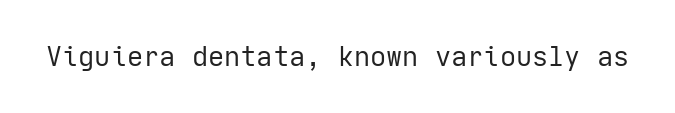
Has an underline been added? It has not. The type is set solid horizontally, with unmodified tracking. The characters are drawn with everyday or finer stroke widths. Every character sits straight up, as roman type does.
